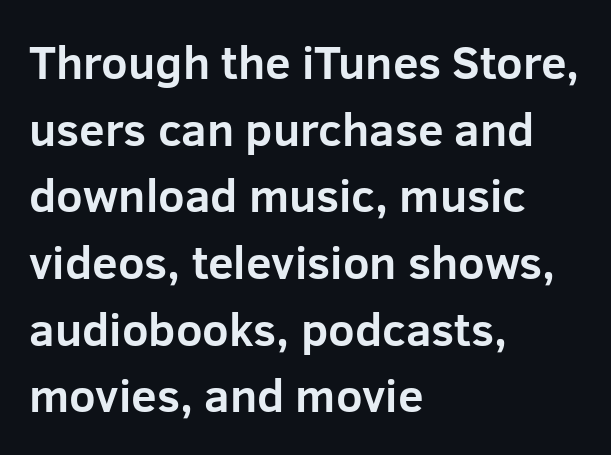
{"serif": "no", "italic": "no", "bold": "yes", "weight": "bold", "width": "normal", "stroke_contrast": "low", "x_height": "medium", "monospaced": "no", "underline": "no", "align": "left", "line_spacing": "normal", "line_spacing_ratio": 1.45, "letter_spacing": "normal", "letter_spacing_em": 0.0, "glyph_px": 46}
